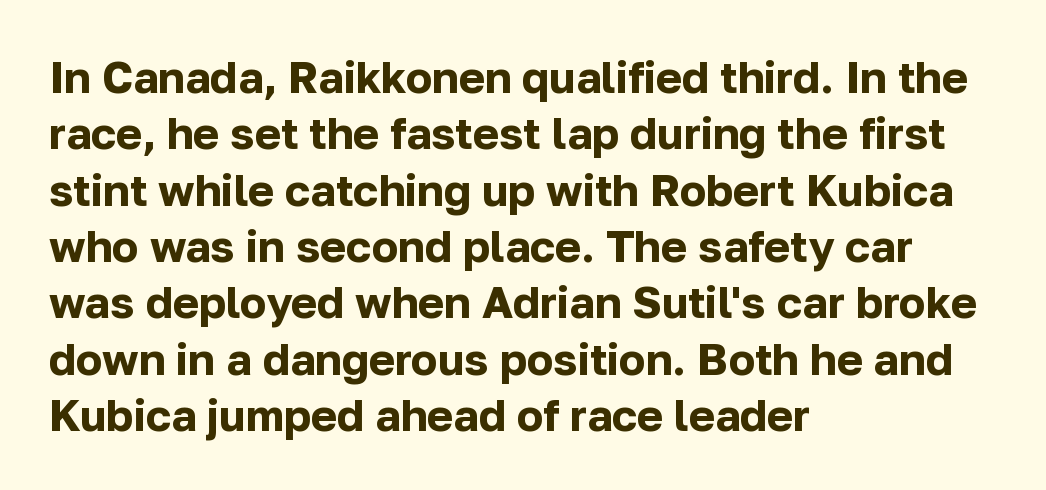
{"serif": "no", "italic": "no", "bold": "yes", "weight": "bold", "width": "normal", "stroke_contrast": "low", "x_height": "medium", "monospaced": "no", "underline": "no", "align": "left", "line_spacing": "normal", "line_spacing_ratio": 1.28, "letter_spacing": "normal", "letter_spacing_em": 0.0, "glyph_px": 44}
